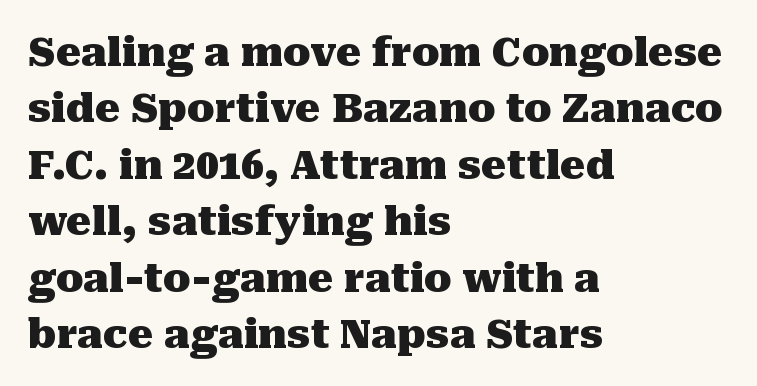
Q: Is the text bold? A: Yes.
Q: Is the text italic (slanted)? A: No, it is upright.
Q: Is the typeface a serif or a sans-serif typeface? A: Serif.
Q: Is the text underlined? A: No.
Q: How is the paragraph aligned? A: Left-aligned.
Q: Is the spacing between letters normal or unusually wide? A: Normal.
Q: Is the spacing between lines tight, normal or loose? A: Normal.
Q: Width (condensed, normal, or wide)? A: Normal.
Q: Stroke contrast? A: Medium.
Q: x-height? A: Medium.
Q: Monospaced? A: No.
